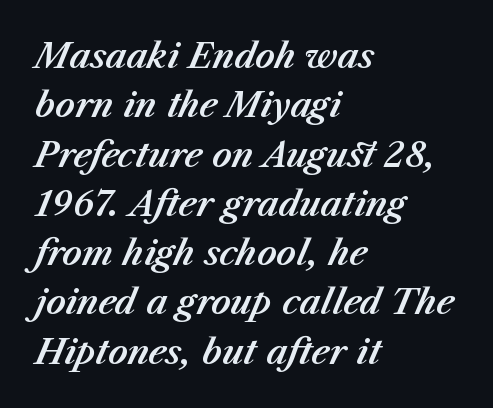
The image shows 34 px text type, italic (leaning right); set left-aligned, normal line spacing (1.45x), normal letter spacing, not underlined; medium stroke contrast and a medium x-height.
